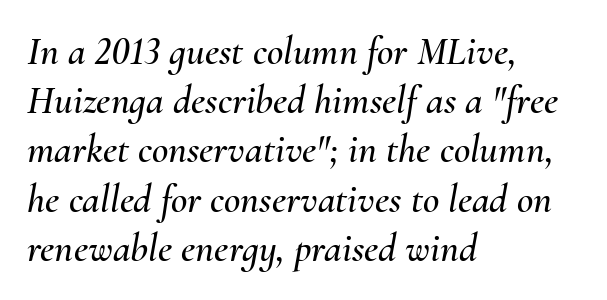
The image shows 40 px text type, italic (leaning right); set left-aligned, line spacing 1.23x, normal letter spacing, not underlined; medium stroke contrast and a small x-height.
